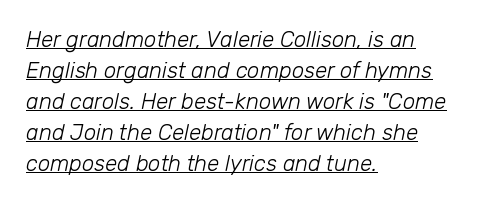
Q: Is the text bold? A: No.
Q: Is the text italic (slanted)? A: Yes, it leans right by about 12 degrees.
Q: Is the text underlined? A: Yes.
Q: How is the paragraph aligned? A: Left-aligned.
Q: Is the spacing between letters normal or unusually wide? A: Normal.
Q: Is the spacing between lines tight, normal or loose? A: Normal.
